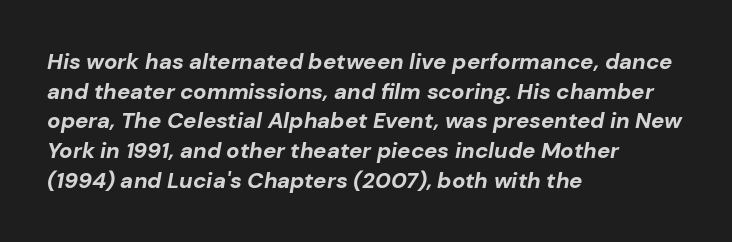
{"italic": "yes", "lean": "right", "slant_degrees": 10, "bold": "yes", "underline": "no", "align": "left", "line_spacing": "normal", "line_spacing_ratio": 1.35, "letter_spacing": "normal", "letter_spacing_em": 0.0, "glyph_px": 22}
